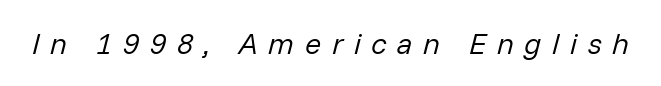
Descender tails drop into unmarked territory. Inter-character spacing is expanded well beyond the font's built-in metrics. Style check: oblique. Think of a printed novel: that variable character pitch is what you see here.
